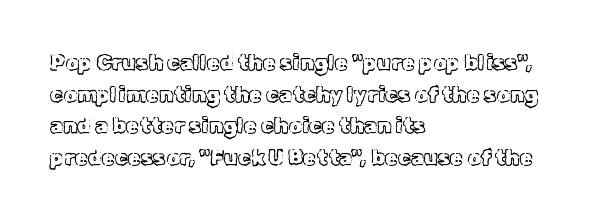
Has an underline been added? It has not. Do the letters lean? They stand straight. Notice how descenders clear the ascenders below comfortably — that's standard leading. The line texture is even and compact thanks to regular tracking.
